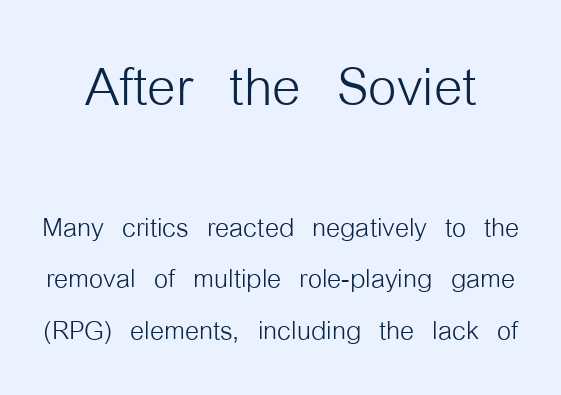
Q: Is the text bold? A: No.
Q: Is the text italic (slanted)? A: No, it is upright.
Q: Is the typeface a serif or a sans-serif typeface? A: Sans-serif.
Q: Is the text underlined? A: No.
Q: Is the spacing between letters normal or unusually wide? A: Normal.
Q: Is the spacing between lines tight, normal or loose? A: Normal.
Q: Which block of text is set in a larger size, the first (top) or the second (bottom)? A: The first (top) one.
Q: Width (condensed, normal, or wide)? A: Condensed.
Q: Stroke contrast? A: Low.
Q: x-height? A: Medium.
Q: Monospaced? A: No.
